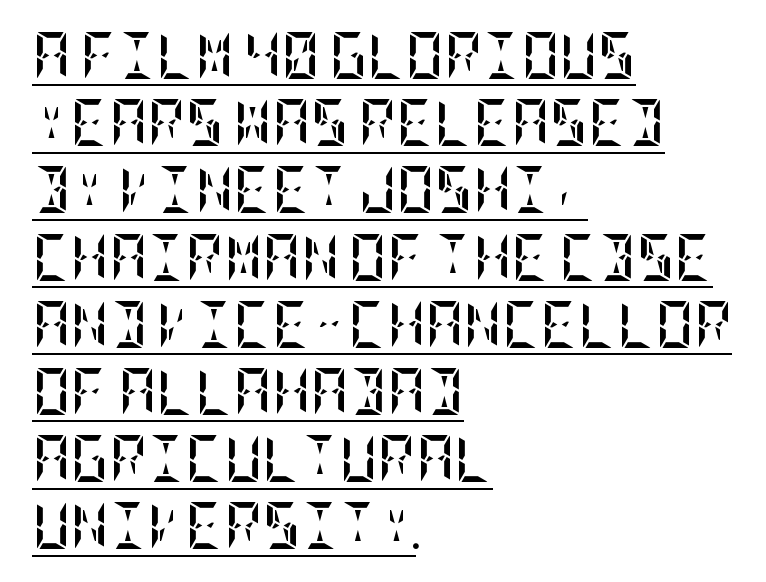
The image shows 47 px semibold, condensed type, upright; set left-aligned, normal line spacing (1.43x), normal letter spacing, underlined; low stroke contrast and a large x-height.
